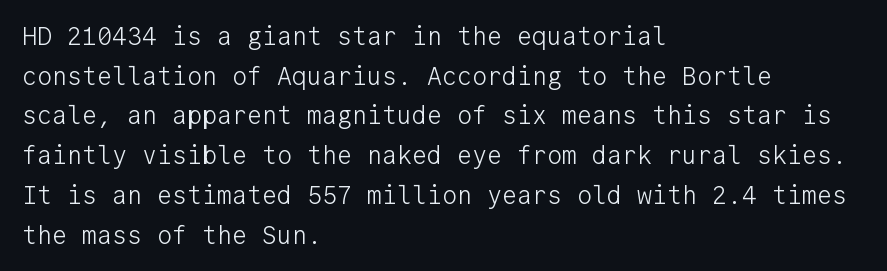
{"italic": "no", "bold": "no", "underline": "no", "align": "left", "line_spacing": "normal", "line_spacing_ratio": 1.59, "letter_spacing": "normal", "letter_spacing_em": 0.0, "glyph_px": 25}
